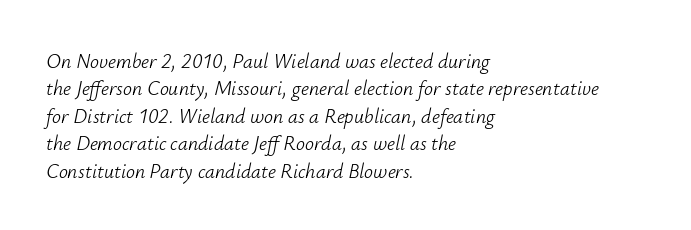
The lettering tilts uniformly, giving the passage an italic look. Honestly, the letter spacing is just normal — you wouldn't notice it. Glance below the letters and you will spot only blank space. Stems and bowls with no extra thickness — not bold. This sample is left-justified, so line endings fall wherever the words run out.
